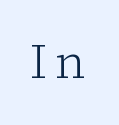
The image shows 49 px light serif type, upright; set not underlined; low stroke contrast and a medium x-height.
